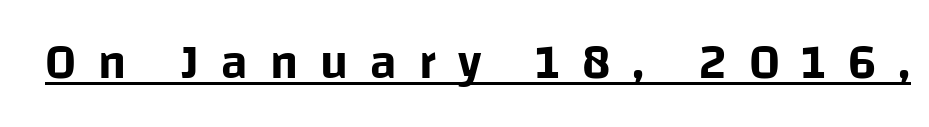
The image shows 48 px sans-serif type, upright; set unusually wide letter spacing (+0.46 em), underlined; low stroke contrast and a large x-height.
